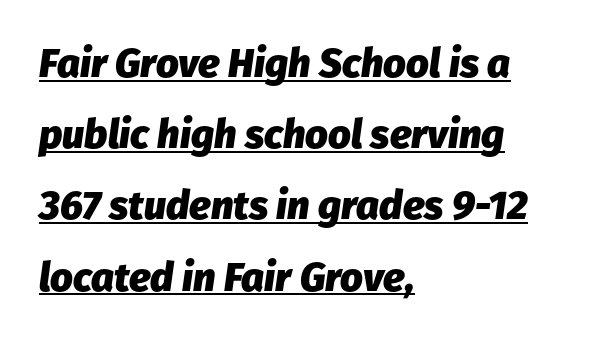
The image shows 40 px heavy type, italic (leaning right); set left-aligned, line spacing 1.78x, normal letter spacing, underlined; low stroke contrast and a medium x-height.
